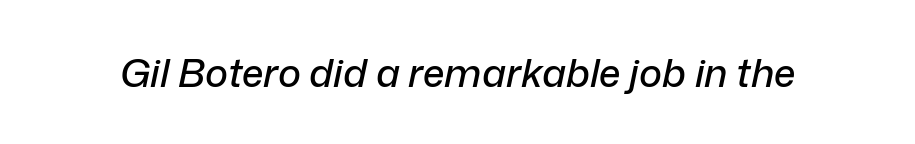
Underlining? Definitely not there. Default kerning and tracking; the words read as compact shapes. The letters advance in unequal steps, a hallmark of proportional type. The face used here has a pronounced slope to its letters.
